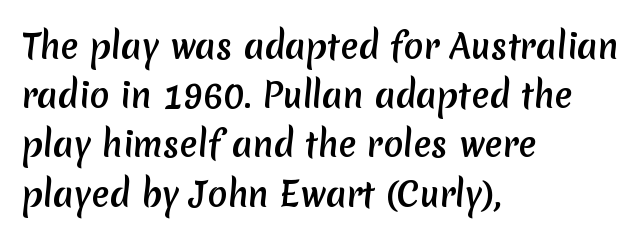
The image shows 33 px sans-serif type; set left-aligned, normal line spacing (1.49x), normal letter spacing, not underlined; medium stroke contrast and a medium x-height.
